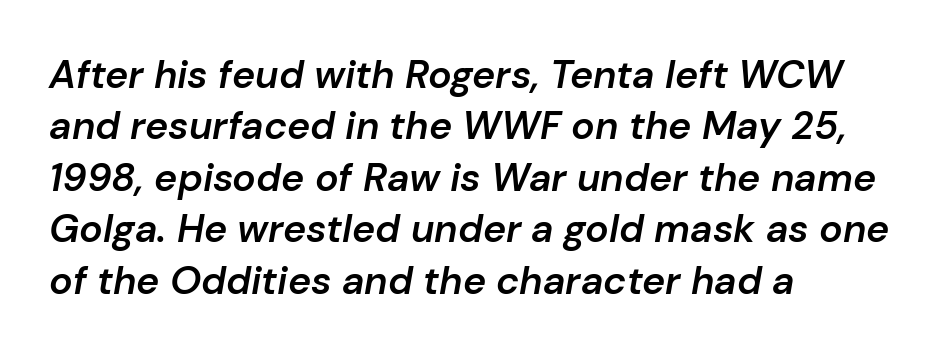
The image shows 39 px semibold type, italic (leaning right); set left-aligned, normal line spacing (1.32x), normal letter spacing, not underlined; low stroke contrast and a medium x-height.
